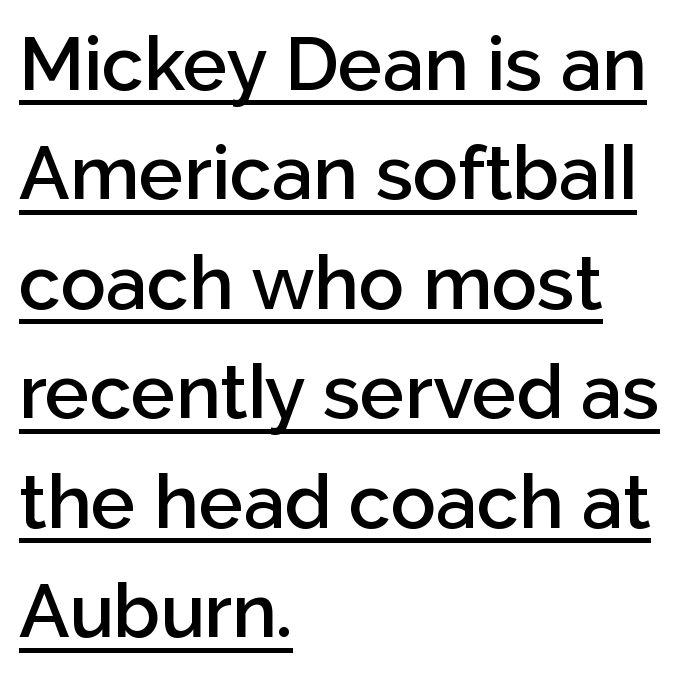
Q: Is the text bold? A: Semi-bold.
Q: Is the text italic (slanted)? A: No, it is upright.
Q: Is the typeface a serif or a sans-serif typeface? A: Sans-serif.
Q: Is the text underlined? A: Yes.
Q: How is the paragraph aligned? A: Left-aligned.
Q: Is the spacing between letters normal or unusually wide? A: Normal.
Q: Is the spacing between lines tight, normal or loose? A: Normal.
Q: Width (condensed, normal, or wide)? A: Normal.
Q: Stroke contrast? A: Low.
Q: x-height? A: Medium.
Q: Monospaced? A: No.
